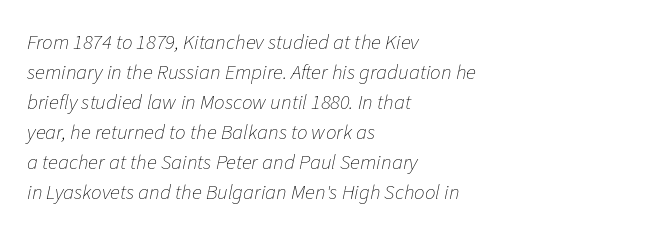
{"italic": "yes", "lean": "right", "slant_degrees": 11, "bold": "no", "underline": "no", "align": "left", "line_spacing": "normal", "line_spacing_ratio": 1.43, "letter_spacing": "normal", "letter_spacing_em": 0.0, "glyph_px": 21}
